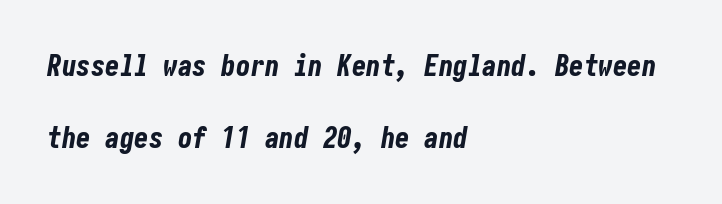
{"italic": "yes", "lean": "right", "slant_degrees": 10, "bold": "yes", "weight": "bold", "width": "condensed", "stroke_contrast": "low", "x_height": "medium", "underline": "no", "align": "left", "line_spacing": "loose", "line_spacing_ratio": 2.49, "letter_spacing": "normal", "letter_spacing_em": 0.0, "glyph_px": 29}
